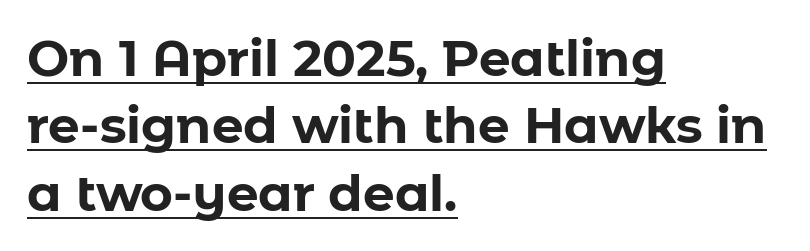
The image shows 50 px bold sans-serif type, upright; set left-aligned, normal line spacing (1.35x), normal letter spacing, underlined; low stroke contrast and a medium x-height.
